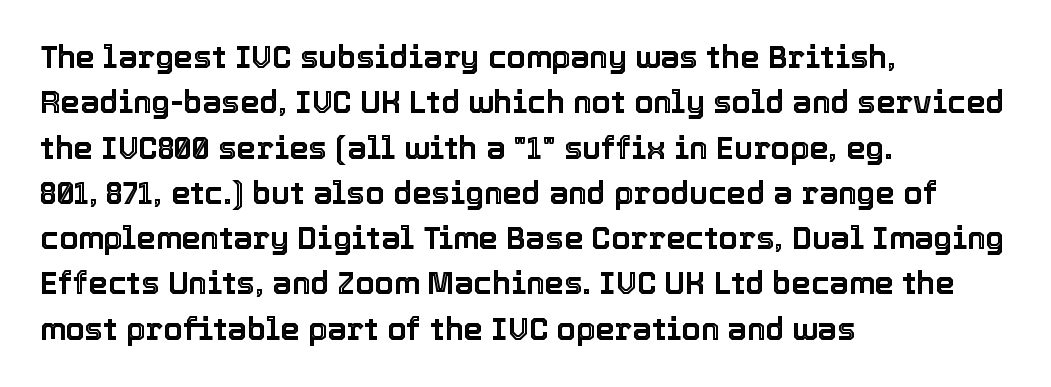
Q: Is the text italic (slanted)? A: No, it is upright.
Q: Is the text underlined? A: No.
Q: How is the paragraph aligned? A: Left-aligned.
Q: Is the spacing between letters normal or unusually wide? A: Normal.
Q: Is the spacing between lines tight, normal or loose? A: Normal.
Q: Width (condensed, normal, or wide)? A: Normal.
Q: x-height? A: Medium.
Q: Monospaced? A: No.
